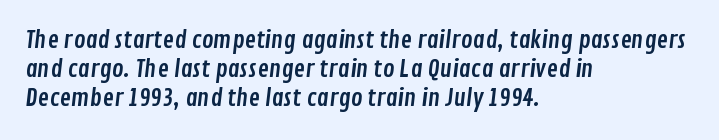
Q: Is the text underlined? A: No.
Q: How is the paragraph aligned? A: Left-aligned.
Q: Is the spacing between letters normal or unusually wide? A: Normal.
